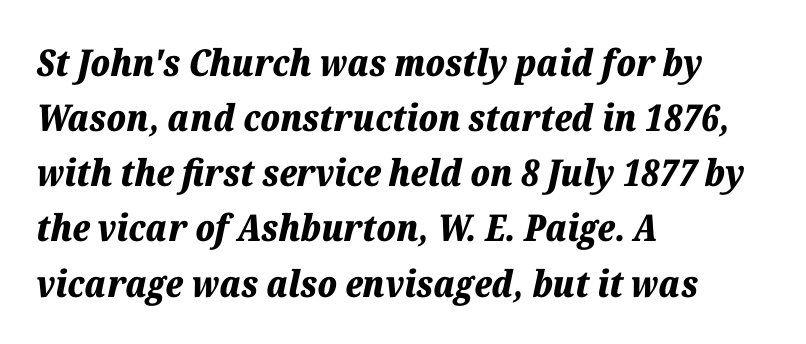
The image shows 37 px bold type, italic (leaning right); set left-aligned, normal line spacing (1.49x), normal letter spacing, not underlined; low stroke contrast and a medium x-height.
